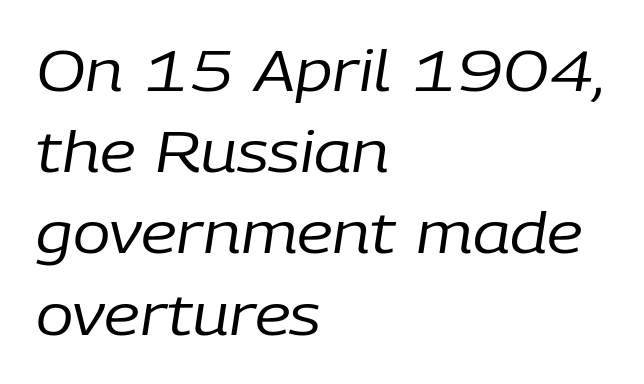
The image shows 56 px regular-weight type, italic (leaning right); set left-aligned, normal line spacing (1.45x), normal letter spacing, not underlined; low stroke contrast and a medium x-height.
